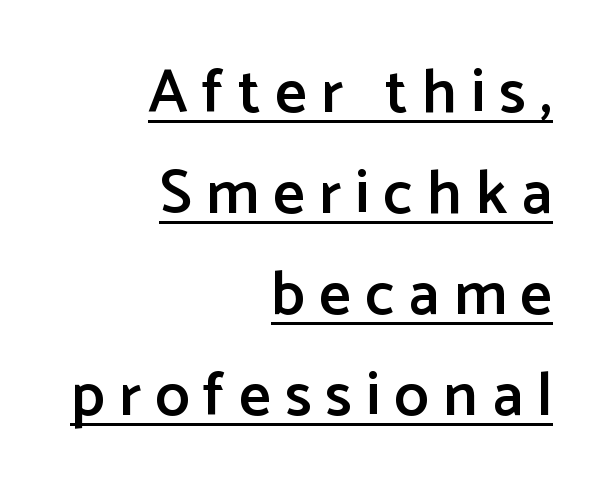
Q: Is the text bold? A: Semi-bold.
Q: Is the text italic (slanted)? A: No, it is upright.
Q: Is the typeface a serif or a sans-serif typeface? A: Sans-serif.
Q: Is the text underlined? A: Yes.
Q: How is the paragraph aligned? A: Right-aligned.
Q: Is the spacing between letters normal or unusually wide? A: Unusually wide.
Q: Is the spacing between lines tight, normal or loose? A: Normal.
Q: Width (condensed, normal, or wide)? A: Normal.
Q: Stroke contrast? A: Low.
Q: x-height? A: Medium.
Q: Monospaced? A: No.
